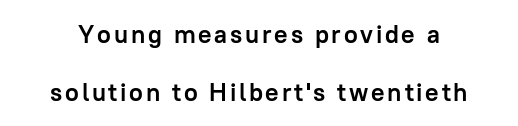
Q: Is the text bold? A: Yes.
Q: Is the text italic (slanted)? A: No, it is upright.
Q: Is the text underlined? A: No.
Q: Is the spacing between lines tight, normal or loose? A: Loose.
